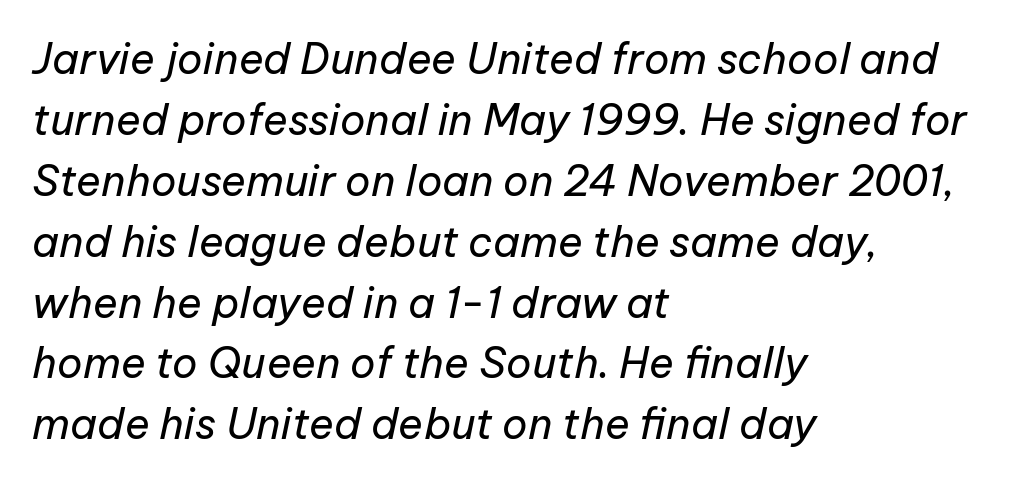
Only glyphs here, with clear space below each row. You could not count columns in this text — the font is proportionally spaced. No letter is thick-stroked: the sample isn't bold. Every row of glyphs begins at an identical x-position on the left. Honestly, the row spacing looks completely unremarkable.
